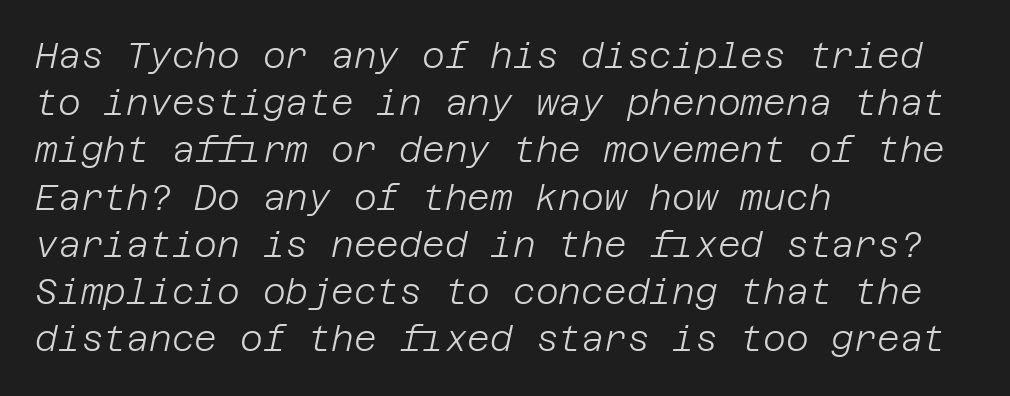
Stroke thickness stays within the range of a standard reading face or lighter. You could call the tracking neutral — neither tight nor loose. Notice how the stems are inclined rather than vertical — that's the hallmark of italics. Underlining? Definitely not there.
